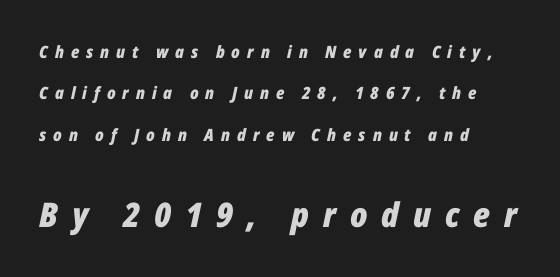
{"italic": "yes", "lean": "right", "slant_degrees": 12, "bold": "yes", "weight": "bold", "width": "condensed", "stroke_contrast": "low", "x_height": "medium", "monospaced": "no", "underline": "no", "align": "left", "line_spacing": "loose", "line_spacing_ratio": 2.43, "letter_spacing": "wide", "letter_spacing_em": 0.41, "larger_block": "second", "size_ratio": 2.0, "glyph_px": 34}
